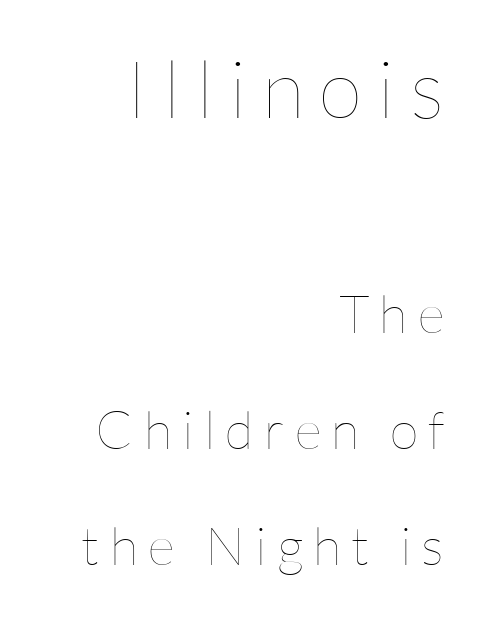
{"italic": "no", "bold": "no", "weight": "thin", "width": "normal", "stroke_contrast": "low", "x_height": "medium", "monospaced": "no", "underline": "no", "align": "right", "line_spacing": "loose", "line_spacing_ratio": 2.19, "larger_block": "first", "size_ratio": 1.51, "glyph_px": 80}
